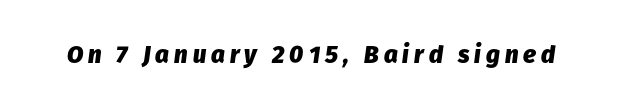
Q: Is the text bold? A: Yes.
Q: Is the text italic (slanted)? A: Yes, it leans right by about 8 degrees.
Q: Is the text underlined? A: No.
Q: Is the spacing between letters normal or unusually wide? A: Unusually wide.
